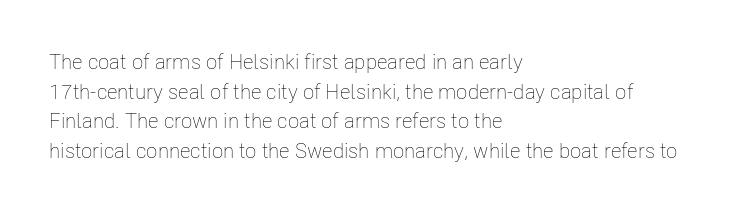
Q: Is the text bold? A: No.
Q: Is the text italic (slanted)? A: No, it is upright.
Q: Is the text underlined? A: No.
Q: How is the paragraph aligned? A: Left-aligned.
Q: Is the spacing between letters normal or unusually wide? A: Normal.
Q: Is the spacing between lines tight, normal or loose? A: Normal.
